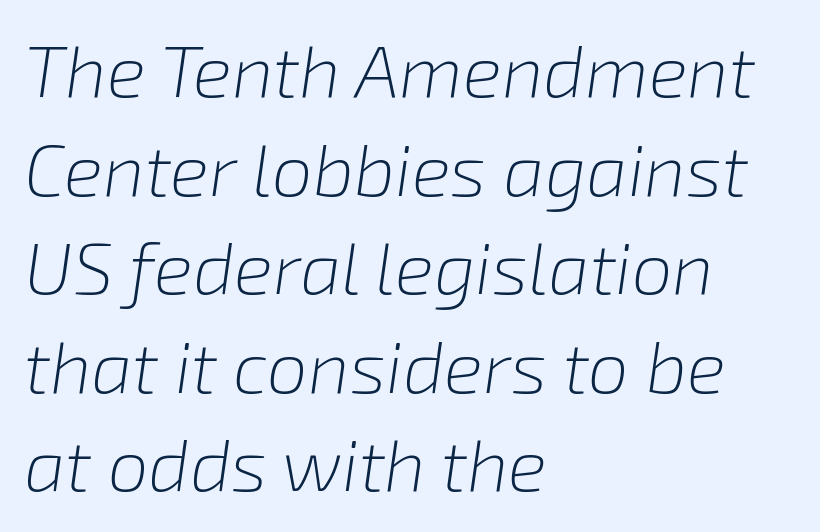
Characters follow at the spacing the type designer built in. You can tell it's italic because the verticals aren't actually vertical. Proportional: the letters do not fall into vertical columns. Unmarked baselines from the first word to the last. The line-height multiplier appears to be the usual default.
